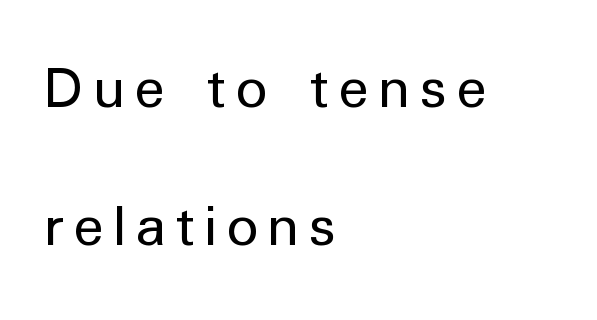
Q: Is the text bold? A: No.
Q: Is the text italic (slanted)? A: No, it is upright.
Q: Is the typeface a serif or a sans-serif typeface? A: Sans-serif.
Q: Is the text underlined? A: No.
Q: How is the paragraph aligned? A: Left-aligned.
Q: Is the spacing between lines tight, normal or loose? A: Loose.
Q: Width (condensed, normal, or wide)? A: Normal.
Q: Stroke contrast? A: Low.
Q: x-height? A: Medium.
Q: Monospaced? A: No.
